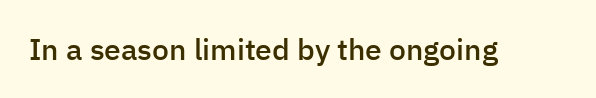
Q: Is the text bold? A: Semi-bold.
Q: Is the text italic (slanted)? A: No, it is upright.
Q: Is the typeface a serif or a sans-serif typeface? A: Sans-serif.
Q: Is the text underlined? A: No.
Q: Is the spacing between letters normal or unusually wide? A: Normal.
Q: Width (condensed, normal, or wide)? A: Normal.
Q: Stroke contrast? A: Low.
Q: x-height? A: Medium.
Q: Monospaced? A: No.
